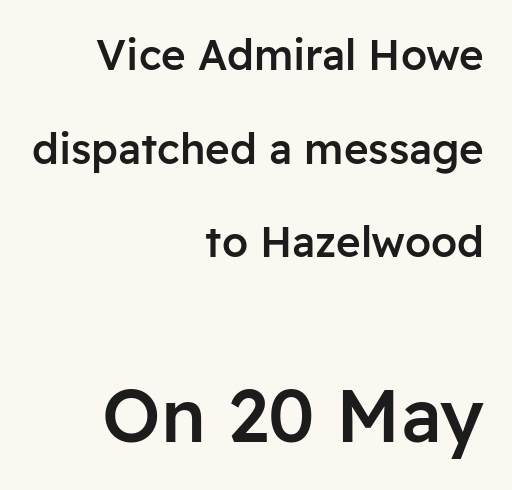
Proportional: the letters do not fall into vertical columns. Larger block? The one below; the one above is distinctly smaller. As a designer I'd log this as weight 600, semibold. Note: no serifs on the glyphs. A typesetter would mark this as roman, not italic. Typeset ragged left — the right edge is the straight one.
